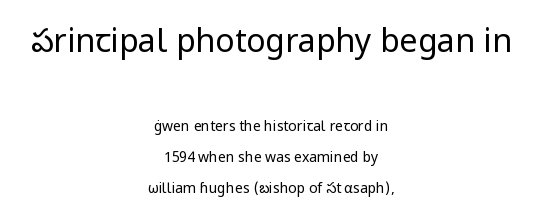
The image shows 32 px regular-weight sans-serif type, upright; set centered, loose line spacing (2.2x), normal letter spacing, not underlined; the first (top) block is 2.29x larger; low stroke contrast and a medium x-height.
